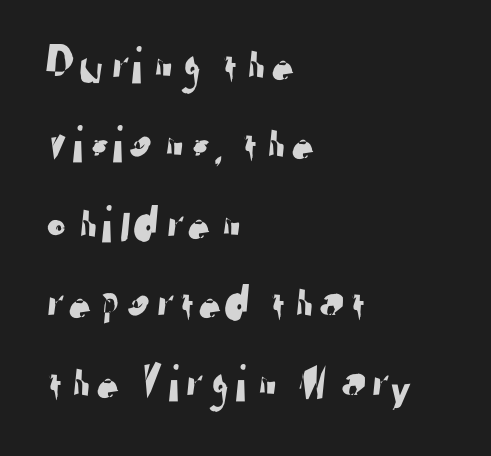
Baseline-to-baseline distance is the conventional proportion of letter height. The foot of each line stays bare and open. Does the type have serifs? No, each stem ends abruptly. Line beginnings align vertically; line endings do not. Letter spacing: default.
